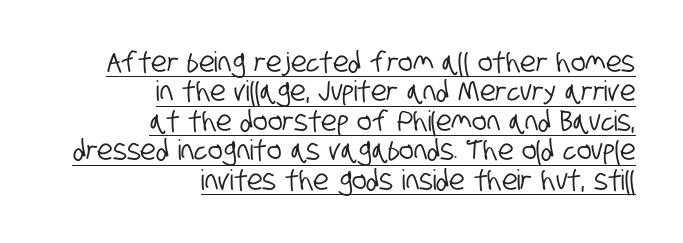
You can tell from the bare stems that sans-serif type was used. A continuous stroke trails under the words, as in a hyperlink. Compared with typical body copy, the letter spacing here is the same. A typesetter would call this leading minimal, almost set solid.
